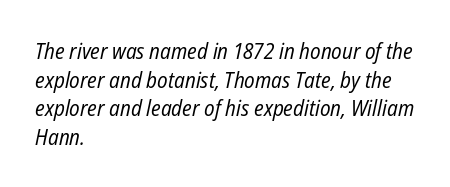
Q: Is the text bold? A: No.
Q: Is the text italic (slanted)? A: Yes, it leans right by about 12 degrees.
Q: Is the text underlined? A: No.
Q: How is the paragraph aligned? A: Left-aligned.
Q: Is the spacing between letters normal or unusually wide? A: Normal.
Q: Is the spacing between lines tight, normal or loose? A: Normal.
